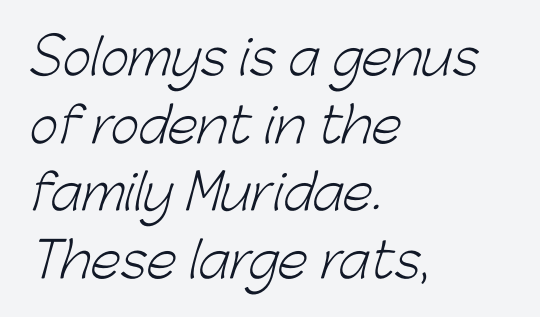
Regular leading. Spacing between characters is what you'd get straight out of the box. The passage shown is typed in a proportional face where columns would drift. Notice how the passage keeps a crisp vertical edge on the left only. Does the type have serifs? No, each stem ends abruptly. Check under the words: just untouched page.
